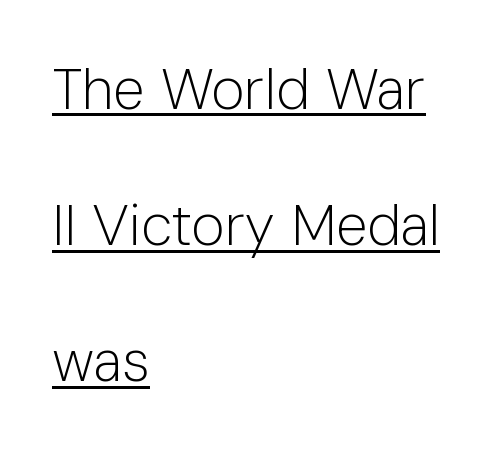
Q: Is the text bold? A: No.
Q: Is the text italic (slanted)? A: No, it is upright.
Q: Is the typeface a serif or a sans-serif typeface? A: Sans-serif.
Q: Is the text underlined? A: Yes.
Q: How is the paragraph aligned? A: Left-aligned.
Q: Is the spacing between letters normal or unusually wide? A: Normal.
Q: Is the spacing between lines tight, normal or loose? A: Loose.
Q: Width (condensed, normal, or wide)? A: Normal.
Q: Stroke contrast? A: Low.
Q: x-height? A: Medium.
Q: Monospaced? A: No.
